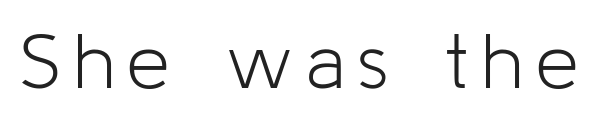
Q: Is the text bold? A: No.
Q: Is the text italic (slanted)? A: No, it is upright.
Q: Is the typeface a serif or a sans-serif typeface? A: Sans-serif.
Q: Is the text underlined? A: No.
Q: Width (condensed, normal, or wide)? A: Normal.
Q: Stroke contrast? A: Low.
Q: x-height? A: Medium.
Q: Monospaced? A: No.
